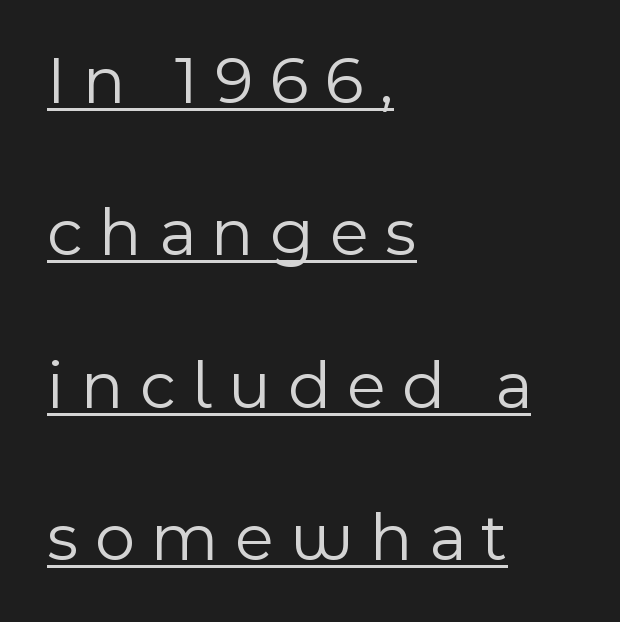
The image shows 69 px light sans-serif type, upright; set left-aligned, loose line spacing (2.21x), unusually wide letter spacing (+0.24 em), underlined; a medium x-height.
